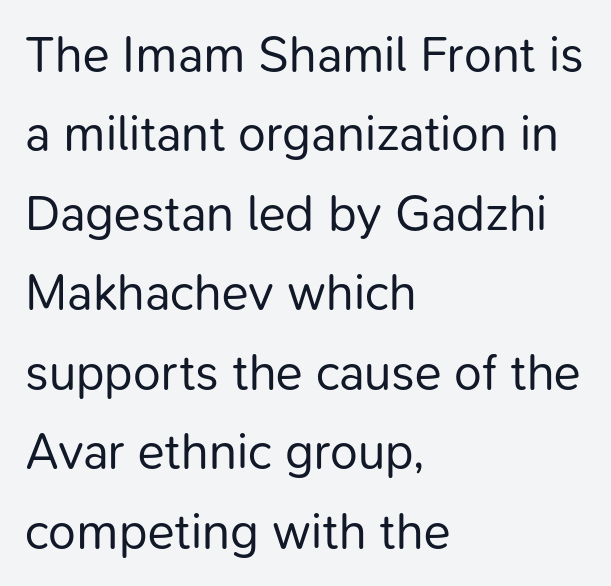
The image shows 50 px regular-weight sans-serif type, upright; set left-aligned, normal line spacing (1.59x), normal letter spacing, not underlined; low stroke contrast and a medium x-height.
